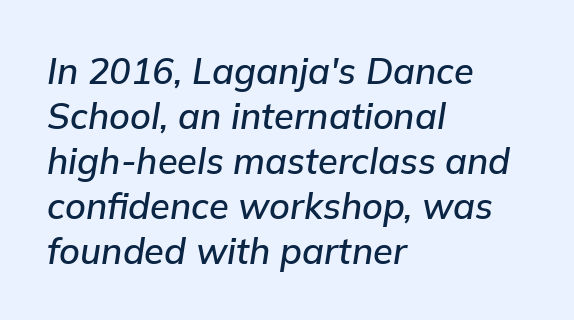
{"italic": "yes", "lean": "right", "slant_degrees": 9, "width": "normal", "stroke_contrast": "low", "x_height": "medium", "monospaced": "no", "underline": "no", "align": "left", "line_spacing": "normal", "line_spacing_ratio": 1.25, "letter_spacing": "normal", "letter_spacing_em": 0.0, "glyph_px": 36}
